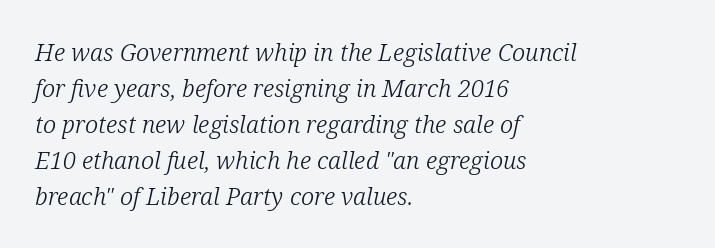
Short note: letters normally spaced. The font sits on the lighter half of the weight spectrum, regular included. Is the block centered? No — it sits flush against the left margin. When letters slant like this, we call the style italic. Lines of text with bare space underneath. The block of text has a typical density, with ordinary space between rows.
